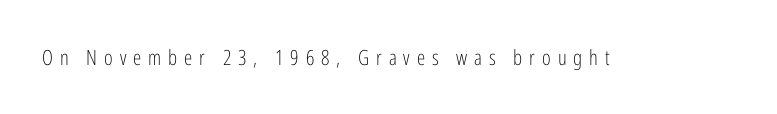
{"italic": "no", "bold": "no", "underline": "no", "letter_spacing": "wide", "letter_spacing_em": 0.33, "glyph_px": 21}
